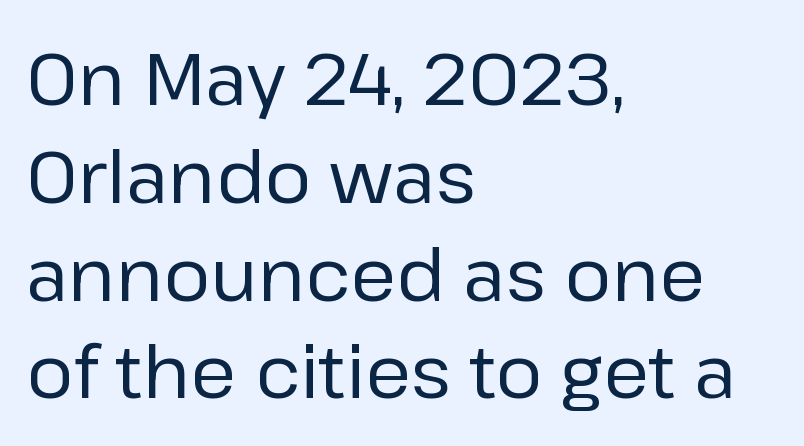
Each row of text sits above clean, open space. Note: no serifs on the glyphs. In terms of letterspacing, this is plain default setting. The lines sit at an ordinary, default distance from one another.
